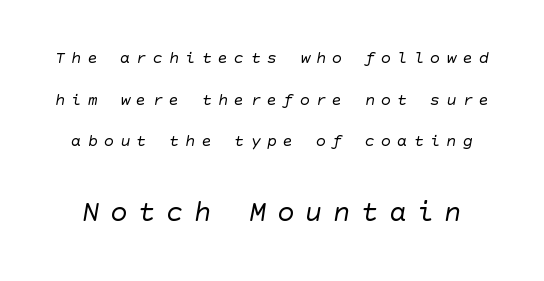
Reading top to bottom, the characters get bigger at the block break. Is the letter spacing exaggerated? Yes — the characters are pushed far apart. Regarding leading, the lines here are spaced well apart. What kind of face is this? One without serifs — a sans. Stems here are at most as thick as an everyday book face.
